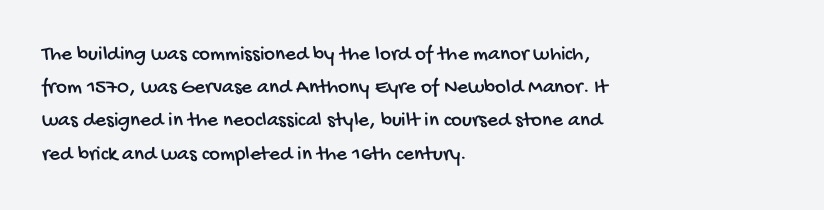
The image shows 21 px text type; set left-aligned, normal line spacing (1.58x), normal letter spacing, not underlined.
